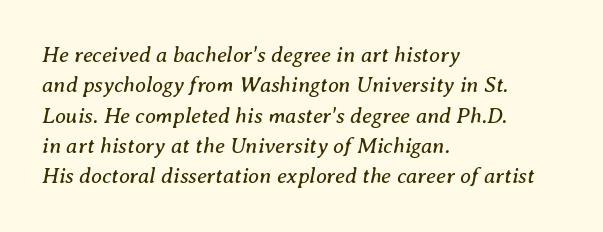
{"italic": "yes", "lean": "right", "slant_degrees": 8, "bold": "no", "underline": "no", "align": "left", "line_spacing": "normal", "line_spacing_ratio": 1.38, "letter_spacing": "normal", "letter_spacing_em": 0.0, "glyph_px": 22}
